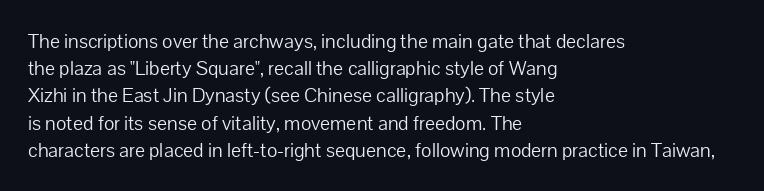
Q: Is the text bold? A: No.
Q: Is the text italic (slanted)? A: No, it is upright.
Q: Is the text underlined? A: No.
Q: How is the paragraph aligned? A: Left-aligned.
Q: Is the spacing between letters normal or unusually wide? A: Normal.
Q: Is the spacing between lines tight, normal or loose? A: Normal.
